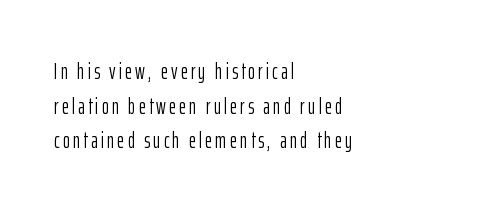
No word sits above an underline. Counters stay open thanks to moderate or lighter strokes. Reading down the column, the eye jumps a familiar distance to each next line. Characters remain perfectly vertical along every line.
